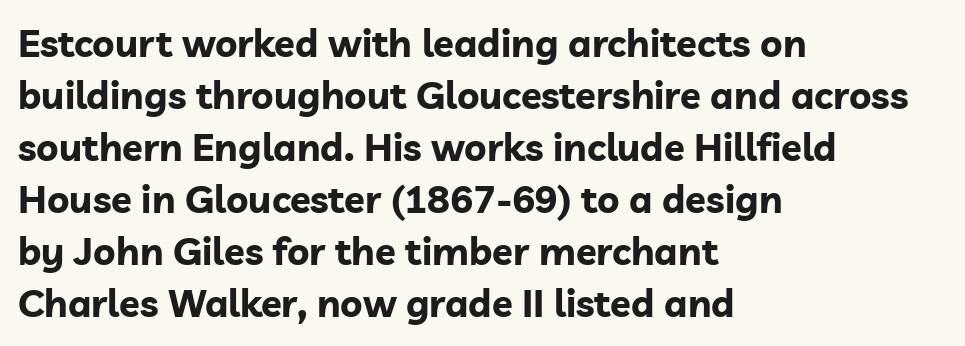
The image shows 38 px bold sans-serif type, upright; set left-aligned, normal line spacing (1.37x), normal letter spacing, not underlined; low stroke contrast and a medium x-height.
